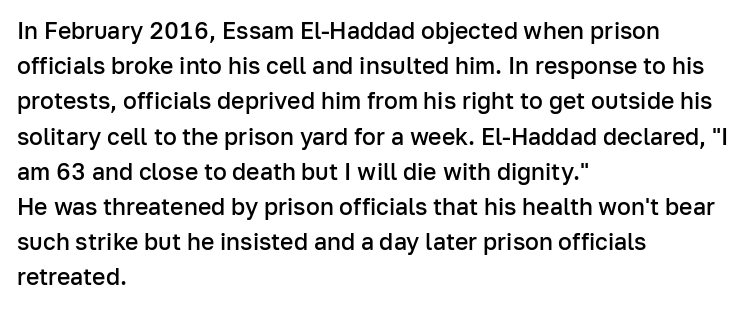
Summary of weight: moderately heavy, a semibold. You could call the tracking neutral — neither tight nor loose. Unmarked baselines from the first word to the last. Quick note: interline space is typical.
